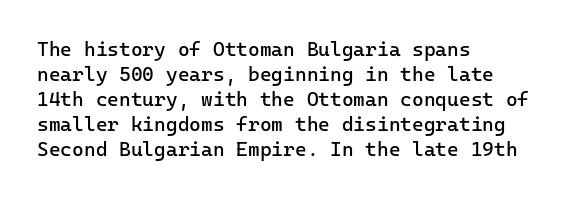
Q: Is the text bold? A: No.
Q: Is the text italic (slanted)? A: No, it is upright.
Q: Is the text underlined? A: No.
Q: How is the paragraph aligned? A: Left-aligned.
Q: Is the spacing between letters normal or unusually wide? A: Normal.
Q: Is the spacing between lines tight, normal or loose? A: Normal.
